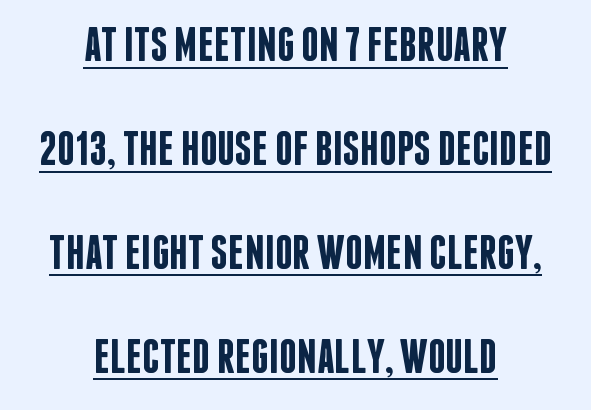
Q: Is the text bold? A: Semi-bold.
Q: Is the text italic (slanted)? A: No, it is upright.
Q: Is the typeface a serif or a sans-serif typeface? A: Sans-serif.
Q: Is the text underlined? A: Yes.
Q: How is the paragraph aligned? A: Centered.
Q: Is the spacing between letters normal or unusually wide? A: Normal.
Q: Is the spacing between lines tight, normal or loose? A: Loose.
Q: Width (condensed, normal, or wide)? A: Condensed.
Q: Stroke contrast? A: Low.
Q: x-height? A: Large.
Q: Monospaced? A: No.
